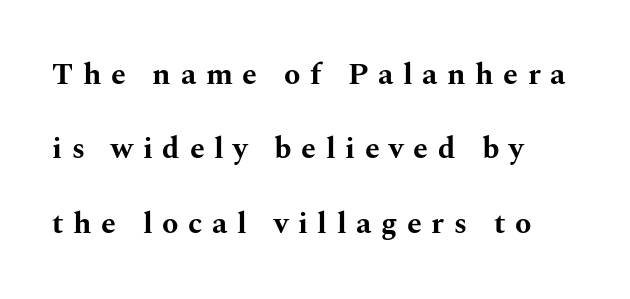
The gaps between neighbouring characters are conspicuously large. Teacher's note: observe the even left margin — that is flush-left alignment. Any mark beneath the type? The region is blank. The block of text is sparse from top to bottom, with ample space between rows. Varying glyph widths throughout — classic text-font behaviour. You can tell from the footed stems that serif type was used.
